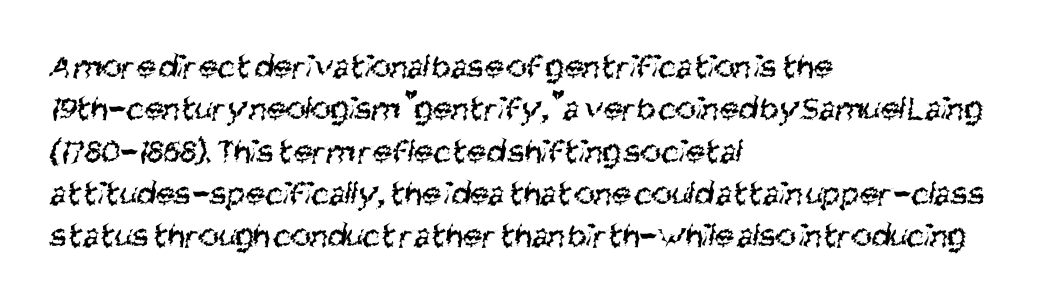
Q: Is the text bold? A: No.
Q: Is the typeface a serif or a sans-serif typeface? A: Sans-serif.
Q: Is the text underlined? A: No.
Q: How is the paragraph aligned? A: Left-aligned.
Q: Is the spacing between letters normal or unusually wide? A: Normal.
Q: Width (condensed, normal, or wide)? A: Condensed.
Q: Stroke contrast? A: Medium.
Q: x-height? A: Large.
Q: Monospaced? A: No.
